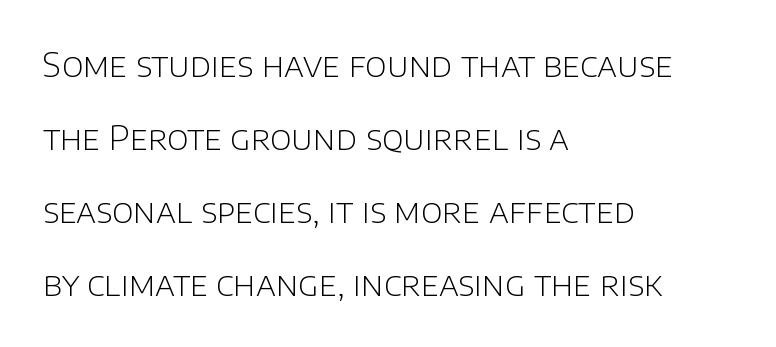
Compared with typical paragraphs, the rows here are farther apart. Note the varied advance widths — an 'i' is clearly narrower than an 'm'. Upright lettering throughout. The setting favours the left margin, as ordinary paragraphs usually do.
